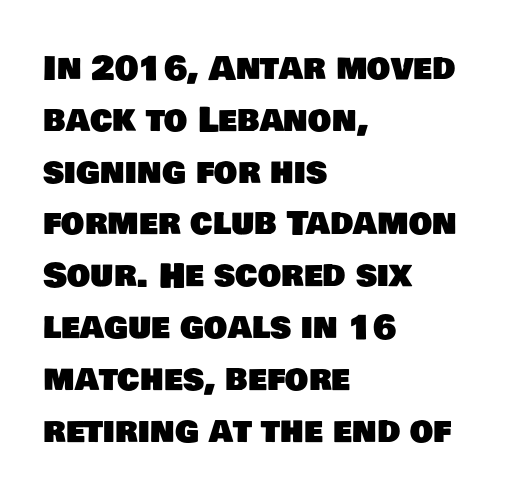
Q: Is the typeface a serif or a sans-serif typeface? A: Sans-serif.
Q: Is the text underlined? A: No.
Q: How is the paragraph aligned? A: Left-aligned.
Q: Is the spacing between letters normal or unusually wide? A: Normal.
Q: Is the spacing between lines tight, normal or loose? A: Normal.
Q: Width (condensed, normal, or wide)? A: Normal.
Q: Stroke contrast? A: Low.
Q: x-height? A: Large.
Q: Monospaced? A: No.
